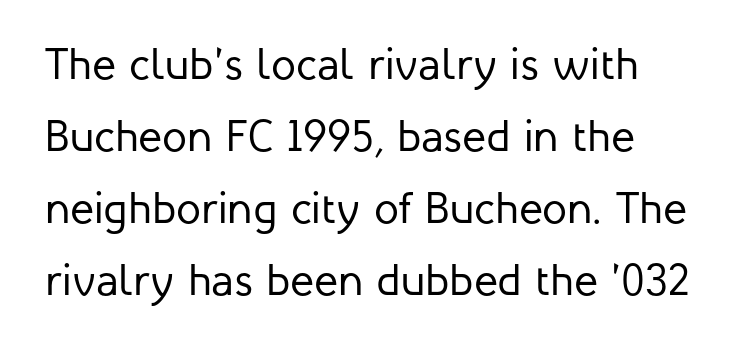
The image shows 45 px regular-weight sans-serif type, upright; set left-aligned, normal line spacing (1.6x), normal letter spacing, not underlined; low stroke contrast and a medium x-height.
